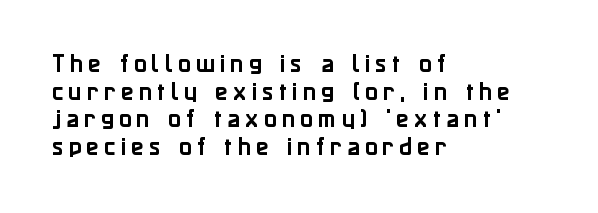
{"italic": "no", "underline": "no", "align": "left", "line_spacing": "normal", "line_spacing_ratio": 1.32, "letter_spacing": "wide", "letter_spacing_em": 0.24, "glyph_px": 21}
